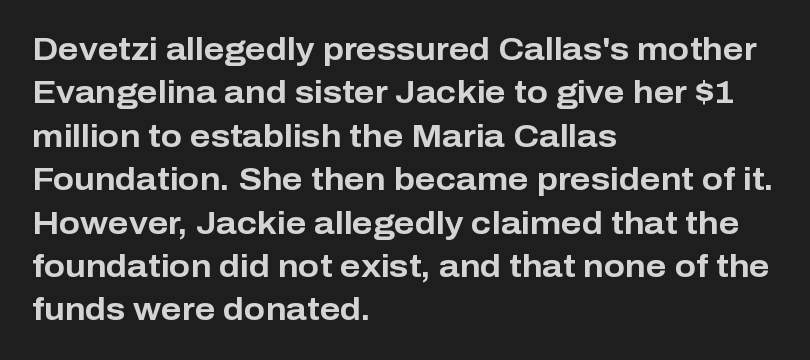
Underlining? Definitely not there. Short and long lines alike share a common starting point at left. Compared with typical paragraphs, the rows here are spaced about the same. This rendering leaves character spacing at its baseline value. Italic: no, the glyphs are upright roman.
